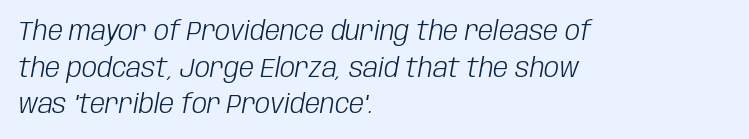
The image shows 27 px text type, italic (leaning right); set left-aligned, normal line spacing (1.36x), normal letter spacing, not underlined.
